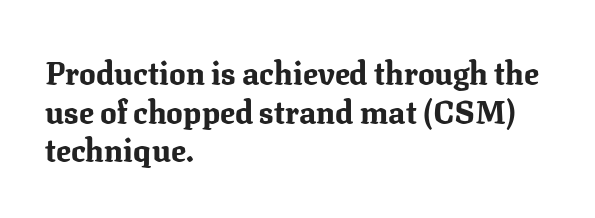
Q: Is the text bold? A: Yes.
Q: Is the text italic (slanted)? A: No, it is upright.
Q: Is the typeface a serif or a sans-serif typeface? A: Serif.
Q: Is the text underlined? A: No.
Q: How is the paragraph aligned? A: Left-aligned.
Q: Is the spacing between letters normal or unusually wide? A: Normal.
Q: Is the spacing between lines tight, normal or loose? A: Normal.
Q: Width (condensed, normal, or wide)? A: Normal.
Q: Stroke contrast? A: Medium.
Q: x-height? A: Medium.
Q: Monospaced? A: No.
